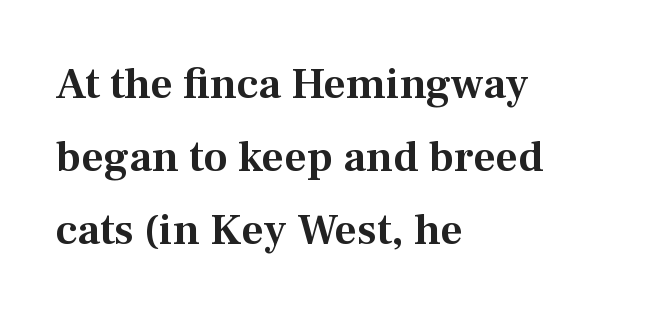
The image shows 44 px serif type, upright; set left-aligned, normal line spacing (1.66x), normal letter spacing, not underlined; medium stroke contrast and a medium x-height.
